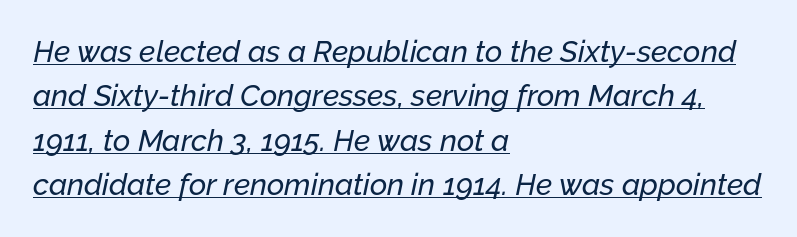
The text block is weighted toward the left margin, trailing off unevenly rightward. What's the leading like? Ordinary, nothing unusual. Like a heading marked for emphasis, these lines bear an underscore. No extra tracking has been applied to these lines.
